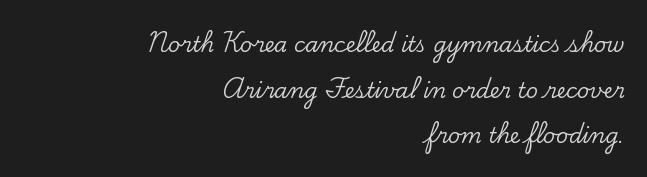
The rendering anchors every line to the right-hand side. The letters sit at their default tracking, neither squeezed nor spread. Interline gaps are noticeably wide in this sample.
